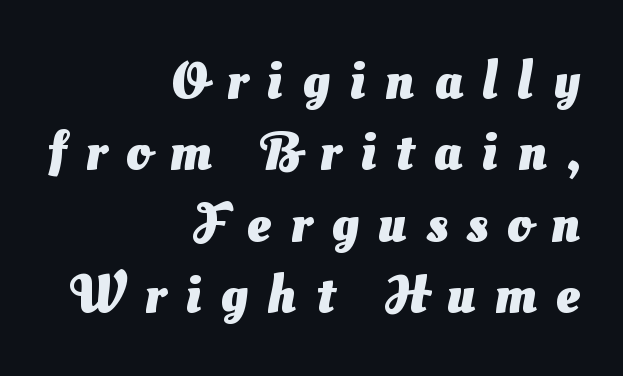
Q: Is the text bold? A: Yes.
Q: Is the typeface a serif or a sans-serif typeface? A: Sans-serif.
Q: Is the text underlined? A: No.
Q: How is the paragraph aligned? A: Right-aligned.
Q: Is the spacing between letters normal or unusually wide? A: Unusually wide.
Q: Is the spacing between lines tight, normal or loose? A: Normal.
Q: Width (condensed, normal, or wide)? A: Normal.
Q: Stroke contrast? A: Medium.
Q: x-height? A: Small.
Q: Monospaced? A: No.
